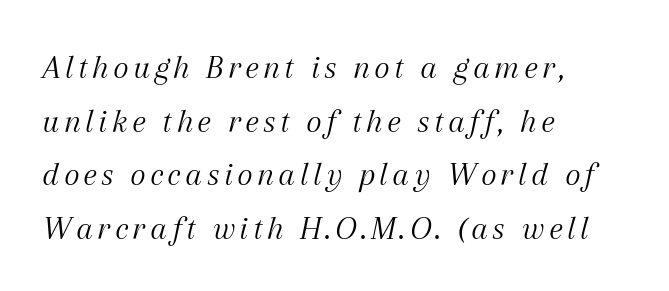
Q: Is the text bold? A: No.
Q: Is the text italic (slanted)? A: Yes, it leans right by about 12 degrees.
Q: Is the typeface a serif or a sans-serif typeface? A: Serif.
Q: Is the text underlined? A: No.
Q: How is the paragraph aligned? A: Left-aligned.
Q: Is the spacing between lines tight, normal or loose? A: Normal.
Q: Width (condensed, normal, or wide)? A: Normal.
Q: Stroke contrast? A: Medium.
Q: x-height? A: Medium.
Q: Monospaced? A: No.
